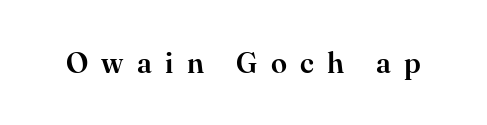
{"serif": "yes", "italic": "no", "width": "normal", "stroke_contrast": "high", "x_height": "small", "monospaced": "no", "underline": "no", "letter_spacing": "wide", "letter_spacing_em": 0.46, "glyph_px": 29}
